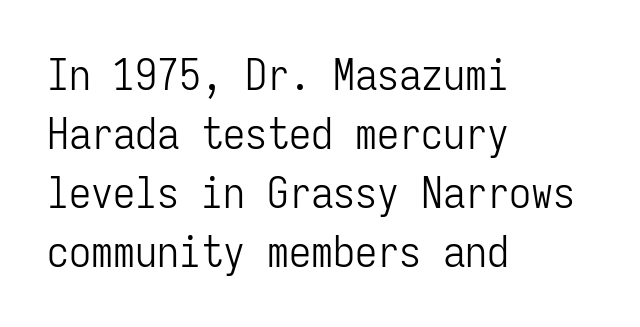
The image shows 44 px light, condensed sans-serif type, upright, monospaced; set left-aligned, normal line spacing (1.34x), normal letter spacing, not underlined; low stroke contrast and a medium x-height.
